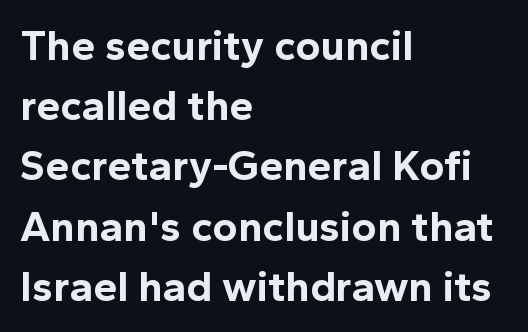
{"serif": "no", "italic": "no", "bold": "yes", "weight": "bold", "width": "normal", "x_height": "medium", "monospaced": "no", "underline": "no", "align": "left", "line_spacing": "normal", "line_spacing_ratio": 1.4, "letter_spacing": "normal", "letter_spacing_em": 0.0, "glyph_px": 43}
